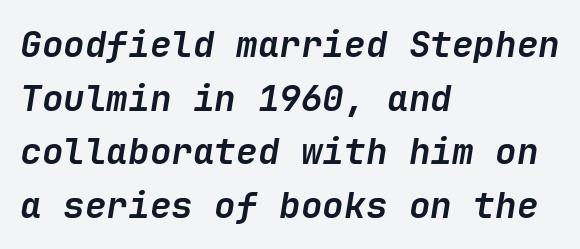
Q: Is the text bold? A: Yes.
Q: Is the text italic (slanted)? A: Yes, it leans right by about 9 degrees.
Q: Is the text underlined? A: No.
Q: How is the paragraph aligned? A: Left-aligned.
Q: Is the spacing between letters normal or unusually wide? A: Normal.
Q: Is the spacing between lines tight, normal or loose? A: Normal.
Q: Width (condensed, normal, or wide)? A: Normal.
Q: Stroke contrast? A: Low.
Q: x-height? A: Medium.
